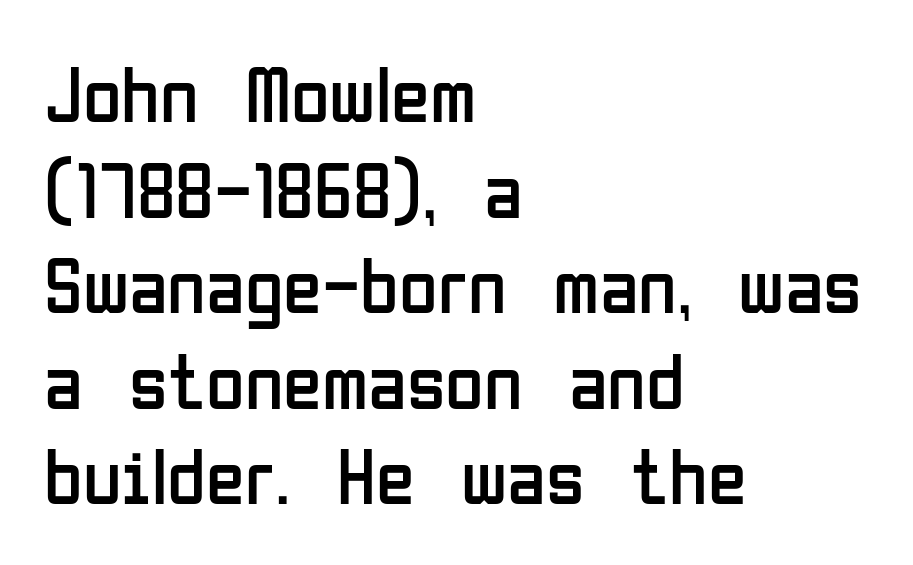
Caption: face not bold, strokes unweighted. Typeset ragged right — the left edge is the straight one. Default kerning and tracking; the words read as compact shapes. Letterform terminals end flat and unadorned throughout the passage. The letters stand straight up with perfectly vertical stems. Lines of text with bare space underneath.
